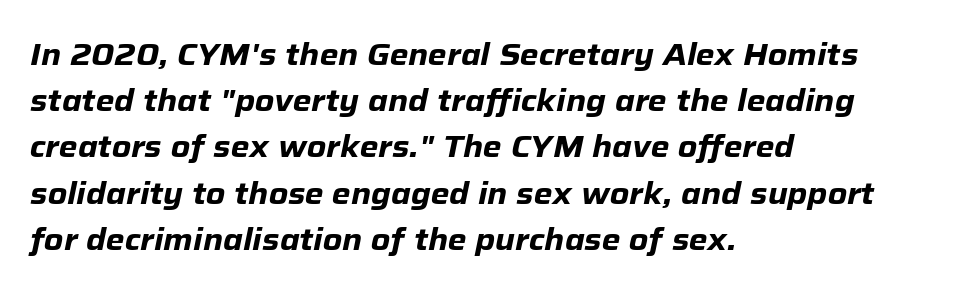
The image shows 30 px heavy type, italic (leaning right); set left-aligned, normal line spacing (1.54x), normal letter spacing, not underlined; low stroke contrast and a medium x-height.
